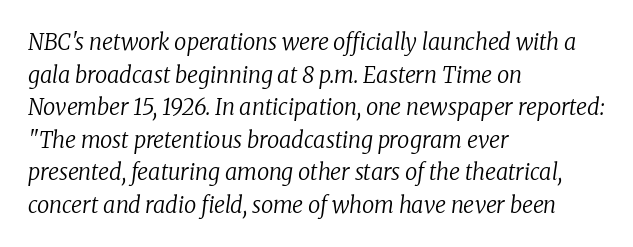
Q: Is the text bold? A: No.
Q: Is the text italic (slanted)? A: Yes, it leans right by about 8 degrees.
Q: Is the text underlined? A: No.
Q: How is the paragraph aligned? A: Left-aligned.
Q: Is the spacing between letters normal or unusually wide? A: Normal.
Q: Is the spacing between lines tight, normal or loose? A: Normal.
